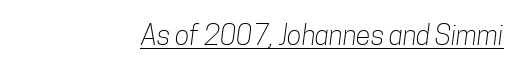
{"bold": "no", "underline": "yes", "align": "right", "letter_spacing": "normal", "letter_spacing_em": 0.0, "glyph_px": 27}
